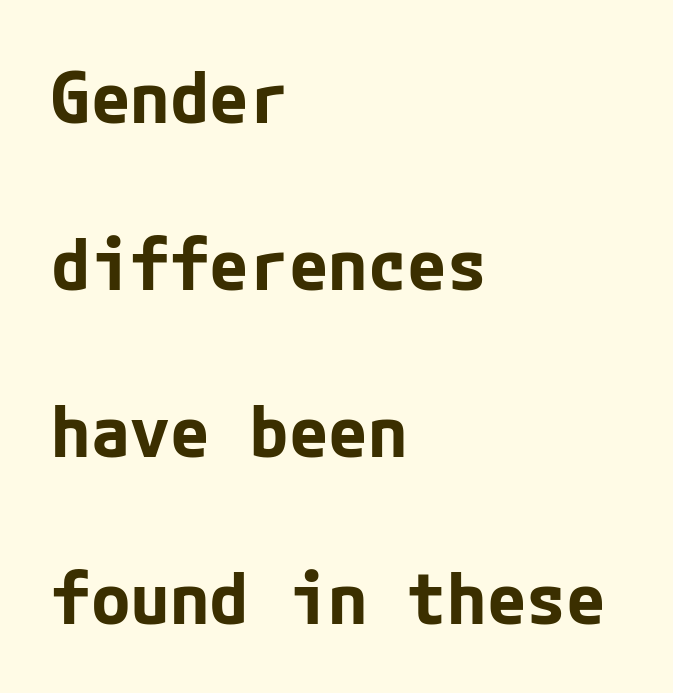
{"serif": "no", "italic": "no", "bold": "yes", "weight": "bold", "width": "normal", "stroke_contrast": "low", "x_height": "medium", "underline": "no", "align": "left", "line_spacing": "loose", "line_spacing_ratio": 2.32, "letter_spacing": "normal", "letter_spacing_em": 0.0, "glyph_px": 72}
